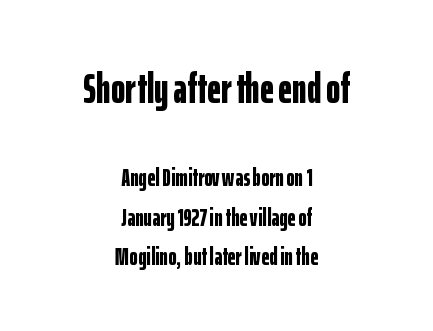
The image shows 43 px bold, condensed sans-serif type, upright; set centered, normal line spacing (1.59x), normal letter spacing, not underlined; the first (top) block is 1.72x larger; low stroke contrast and a medium x-height.
